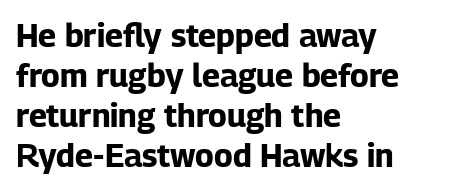
The image shows 32 px bold sans-serif type, upright; set left-aligned, normal line spacing (1.25x), normal letter spacing, not underlined; low stroke contrast and a medium x-height.
